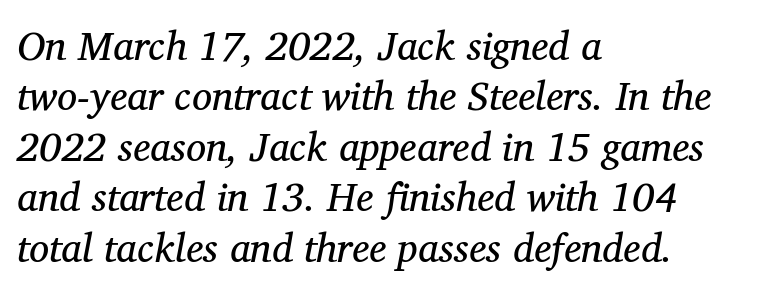
{"serif": "yes", "italic": "yes", "lean": "right", "slant_degrees": 11, "bold": "no", "weight": "regular", "width": "normal", "stroke_contrast": "medium", "x_height": "medium", "monospaced": "no", "underline": "no", "align": "left", "line_spacing": "normal", "line_spacing_ratio": 1.26, "letter_spacing": "normal", "letter_spacing_em": 0.0, "glyph_px": 40}
